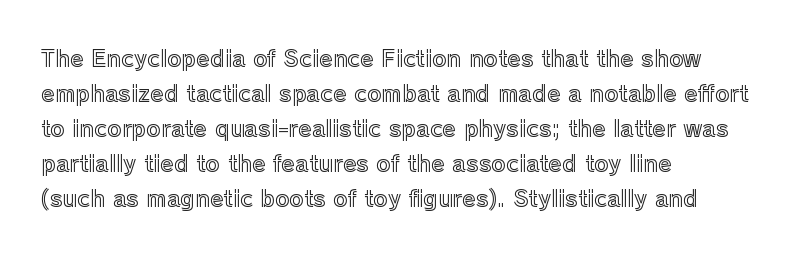
The vertical gap from one line to the next is medium. In terms of posture, this sample is upright. The ragged edge is on the right, which tells us the setting is flush left. Look at the tracking — it's just the regular setting, nothing added. Only glyphs here, with clear space below each row.
